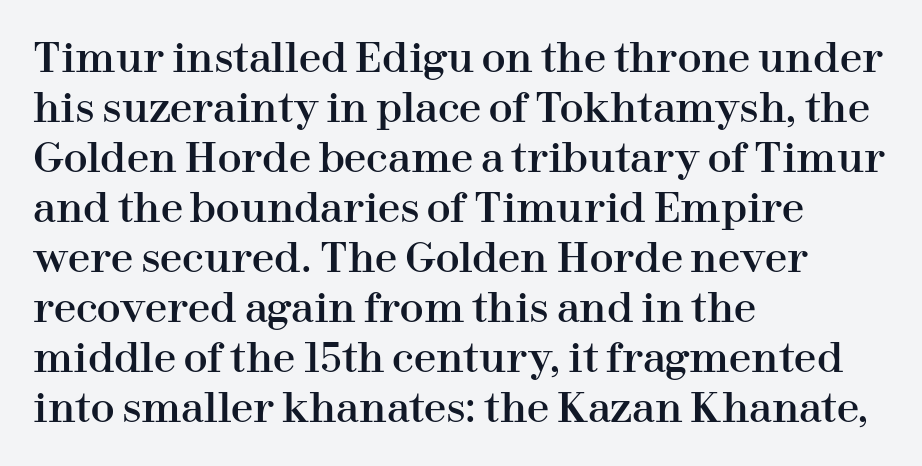
Glyph-to-glyph distance matches everyday printed text. Horizontal bands of white between lines are of average thickness. Character widths vary here, with narrow letters taking less room than wide ones. A roman cut, with each character standing at attention.
